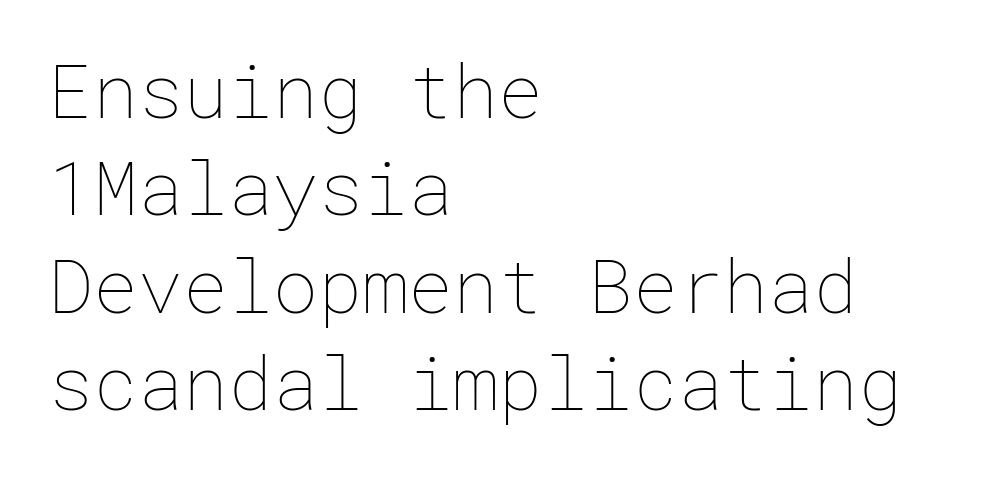
The image shows 75 px thin type, upright; set left-aligned, normal line spacing (1.3x), normal letter spacing, not underlined; low stroke contrast and a medium x-height.
